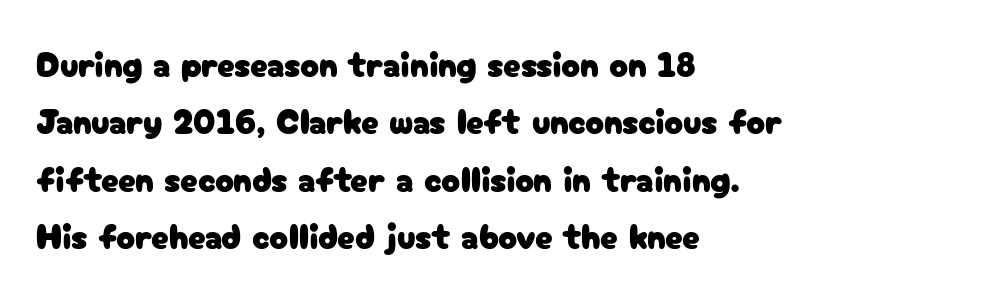
Each letter's strokes conclude bluntly, with no projecting serifs. Check the space under the baseline: it is left empty. Caption: standard tracking, unaltered. You could not count columns in this text — the font is proportionally spaced.
